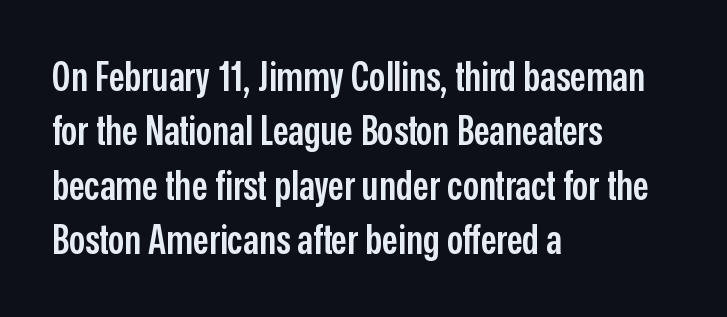
Q: Is the text bold? A: Semi-bold.
Q: Is the text italic (slanted)? A: No, it is upright.
Q: Is the typeface a serif or a sans-serif typeface? A: Sans-serif.
Q: Is the text underlined? A: No.
Q: How is the paragraph aligned? A: Left-aligned.
Q: Is the spacing between letters normal or unusually wide? A: Normal.
Q: Is the spacing between lines tight, normal or loose? A: Normal.
Q: Width (condensed, normal, or wide)? A: Condensed.
Q: Stroke contrast? A: Low.
Q: x-height? A: Medium.
Q: Monospaced? A: No.
